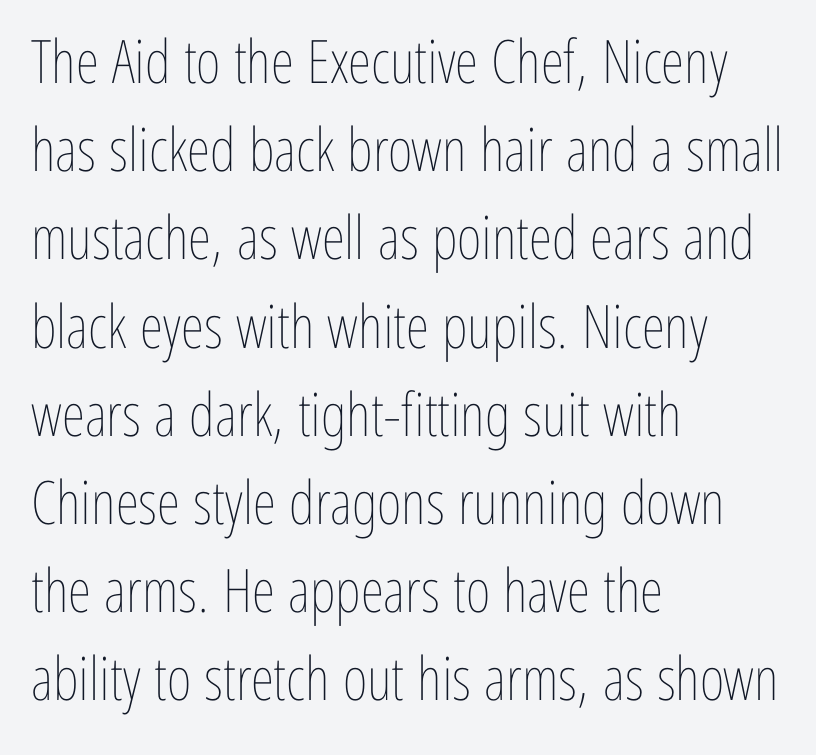
The image shows 60 px thin, condensed type, upright; set left-aligned, normal line spacing (1.47x), normal letter spacing, not underlined; low stroke contrast and a medium x-height.
